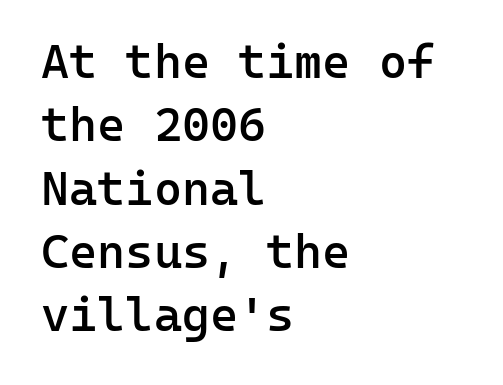
The image shows 48 px semibold sans-serif type, upright, monospaced; set left-aligned, normal line spacing (1.32x), normal letter spacing, not underlined; low stroke contrast and a medium x-height.
